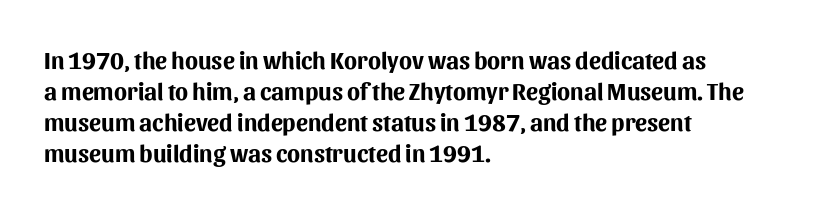
The image shows 24 px bold type, upright; set left-aligned, normal line spacing (1.29x), normal letter spacing, not underlined.
